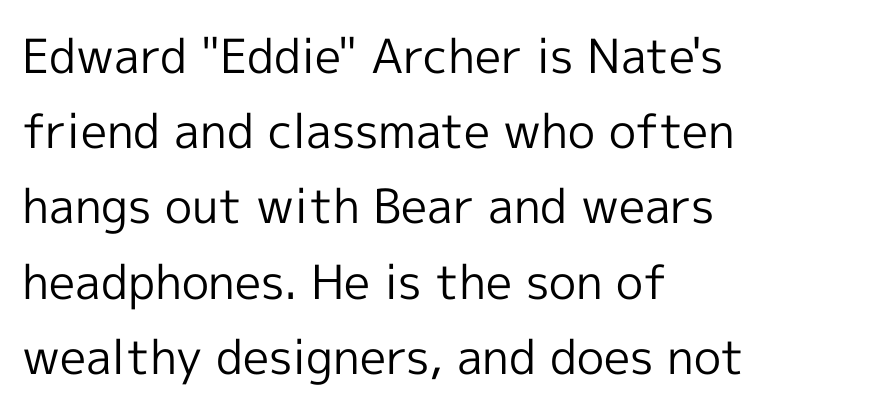
Q: Is the text bold? A: No.
Q: Is the text italic (slanted)? A: No, it is upright.
Q: Is the typeface a serif or a sans-serif typeface? A: Sans-serif.
Q: Is the text underlined? A: No.
Q: How is the paragraph aligned? A: Left-aligned.
Q: Is the spacing between letters normal or unusually wide? A: Normal.
Q: Is the spacing between lines tight, normal or loose? A: Normal.
Q: Width (condensed, normal, or wide)? A: Normal.
Q: x-height? A: Medium.
Q: Monospaced? A: No.
